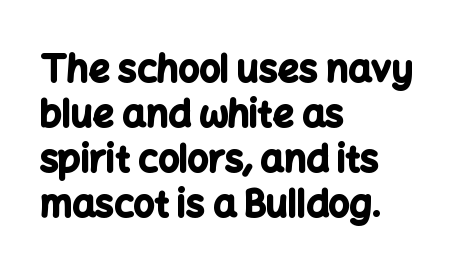
This rendering uses left alignment, leaving the right contour irregular. A typesetter would call this zero additional tracking. The letters stand upright; this is a roman face. Proportional: the letters do not fall into vertical columns.
